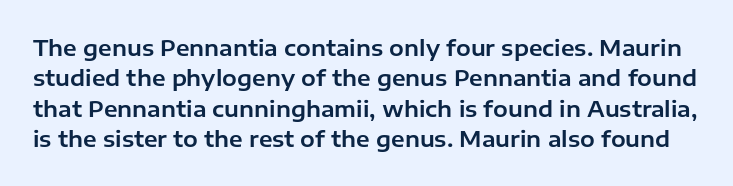
Q: Is the text italic (slanted)? A: No, it is upright.
Q: Is the text underlined? A: No.
Q: Is the spacing between letters normal or unusually wide? A: Normal.
Q: Is the spacing between lines tight, normal or loose? A: Normal.
